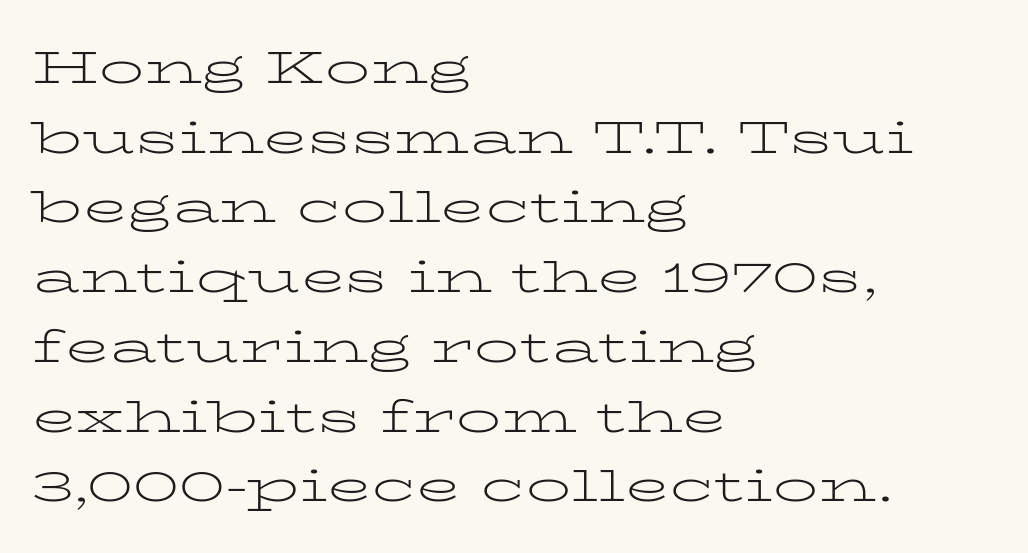
{"serif": "yes", "italic": "no", "bold": "no", "weight": "light", "width": "wide", "stroke_contrast": "low", "x_height": "medium", "monospaced": "no", "underline": "no", "align": "left", "line_spacing": "normal", "line_spacing_ratio": 1.55, "letter_spacing": "normal", "letter_spacing_em": 0.0, "glyph_px": 45}
